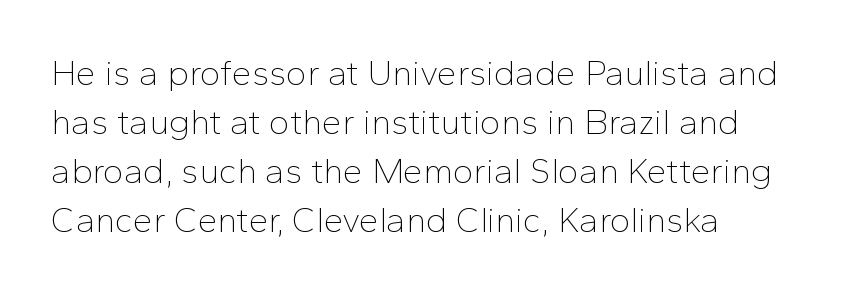
Each letter keeps its own natural width here, so spacing adapts to shape. The lines in this sample share a left origin and differ only in where they stop. A typesetter would label this face a sans. The type is set solid horizontally, with unmodified tracking. This is the regular roman posture of the typeface. Stem width sits at or under what a default text font uses.
